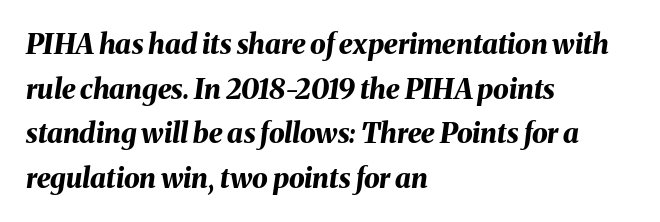
The image shows 28 px bold type, italic (leaning right); set left-aligned, normal line spacing (1.59x), normal letter spacing, not underlined; medium stroke contrast and a medium x-height.
